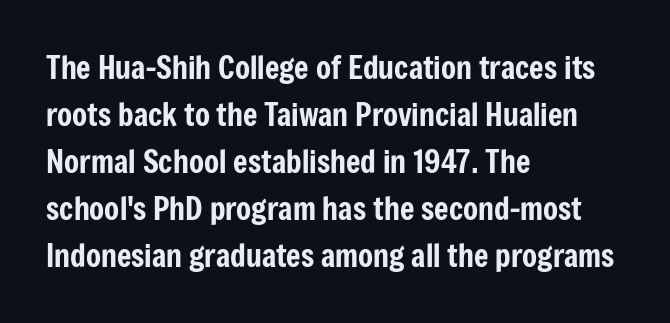
{"serif": "no", "italic": "no", "width": "condensed", "stroke_contrast": "low", "x_height": "medium", "monospaced": "no", "underline": "no", "align": "left", "line_spacing": "normal", "line_spacing_ratio": 1.52, "letter_spacing": "normal", "letter_spacing_em": 0.0, "glyph_px": 31}
